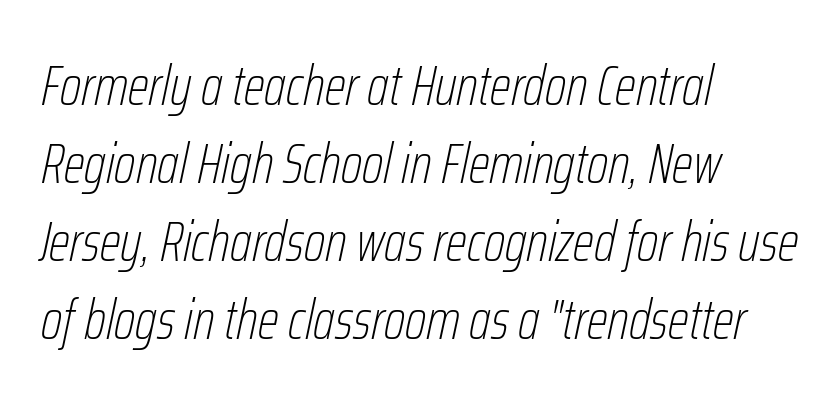
Q: Is the text bold? A: No.
Q: Is the text italic (slanted)? A: Yes, it leans right by about 12 degrees.
Q: Is the text underlined? A: No.
Q: How is the paragraph aligned? A: Left-aligned.
Q: Is the spacing between letters normal or unusually wide? A: Normal.
Q: Is the spacing between lines tight, normal or loose? A: Normal.
Q: Width (condensed, normal, or wide)? A: Condensed.
Q: Stroke contrast? A: Low.
Q: x-height? A: Medium.
Q: Monospaced? A: No.
